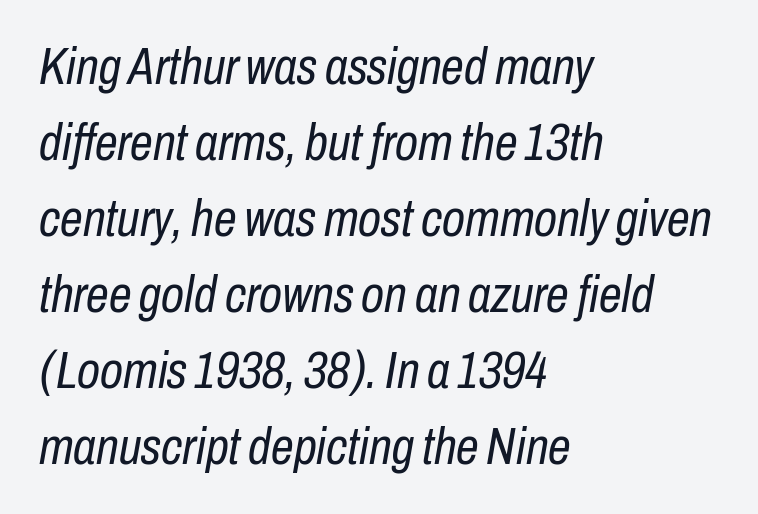
The image shows 51 px regular-weight, condensed type, italic (leaning right); set left-aligned, normal line spacing (1.49x), normal letter spacing, not underlined; low stroke contrast and a medium x-height.
